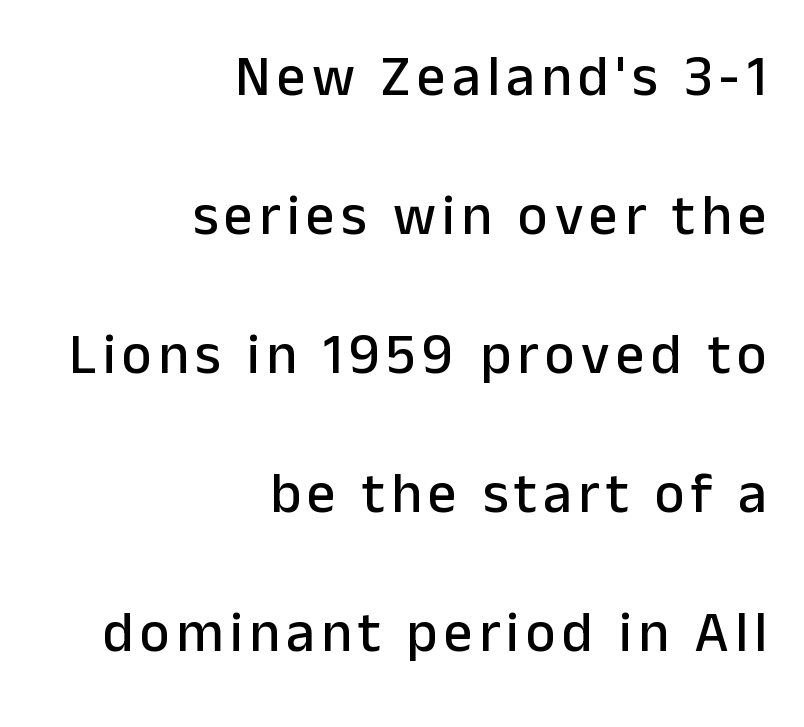
Q: Is the text italic (slanted)? A: No, it is upright.
Q: Is the typeface a serif or a sans-serif typeface? A: Sans-serif.
Q: Is the text underlined? A: No.
Q: How is the paragraph aligned? A: Right-aligned.
Q: Is the spacing between lines tight, normal or loose? A: Loose.
Q: Width (condensed, normal, or wide)? A: Normal.
Q: Stroke contrast? A: Low.
Q: x-height? A: Medium.
Q: Monospaced? A: No.
